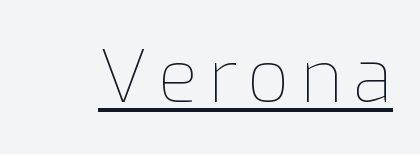
{"italic": "no", "bold": "no", "weight": "thin", "width": "normal", "stroke_contrast": "low", "x_height": "medium", "monospaced": "no", "underline": "yes", "glyph_px": 73}
